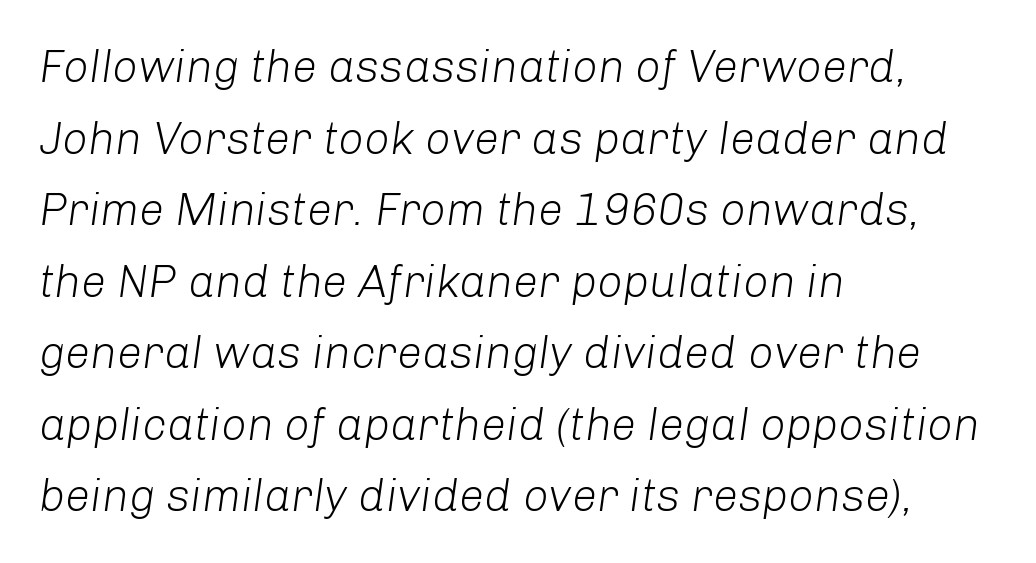
Vertically, the passage feels balanced, rows spaced as you'd expect. The foot of each line stays bare and open. In CSS terms this would be text-align: left. Words appear dense and cohesive because spacing is normal.
